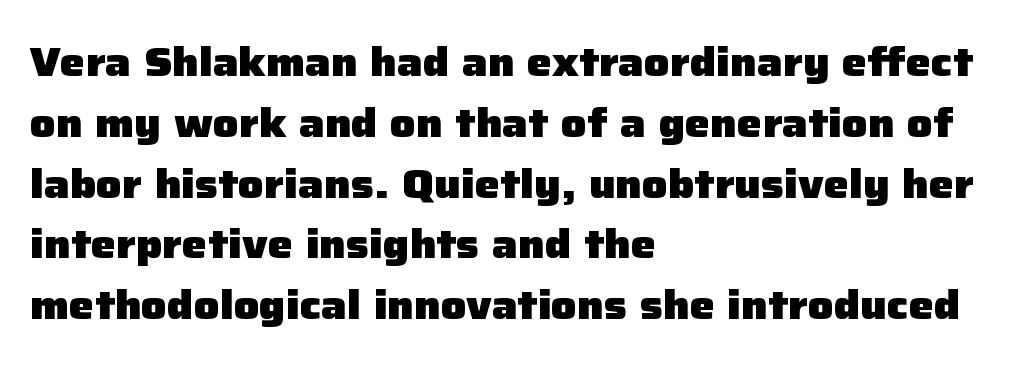
The image shows 40 px heavy sans-serif type, upright; set left-aligned, normal line spacing (1.52x), normal letter spacing, not underlined; low stroke contrast and a medium x-height.
